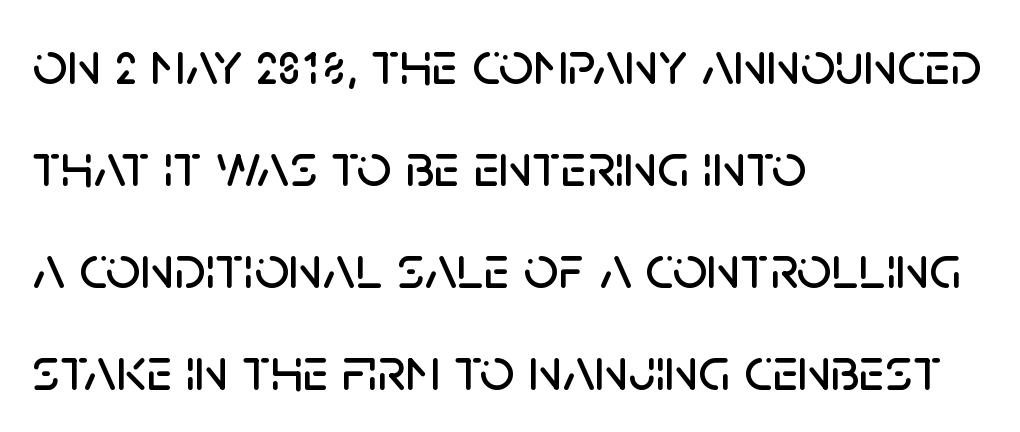
Regarding serifs, this sample does without them. Ordinary non-slanted type is in use. The vertical gap from one line to the next is medium. The setting favours the left margin, as ordinary paragraphs usually do.
